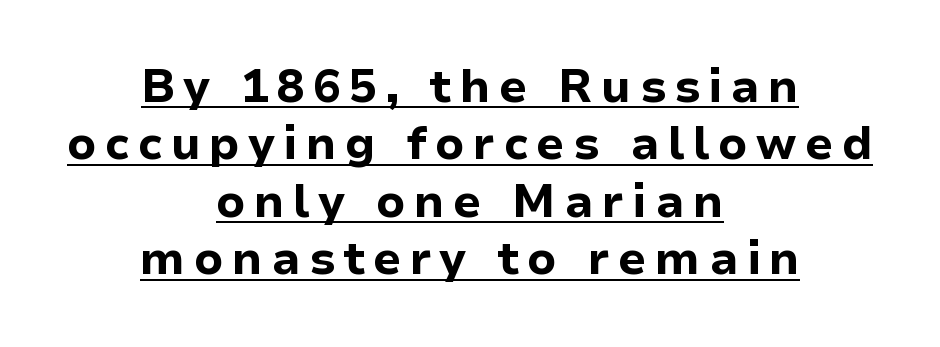
Typeset on center — no edge is straight. Underlining? Definitely there. Plenty of ink on the page — the face is bold. A typesetter would call this proportional, since set widths differ per character. Typographically, this falls in the sans-serif category.
